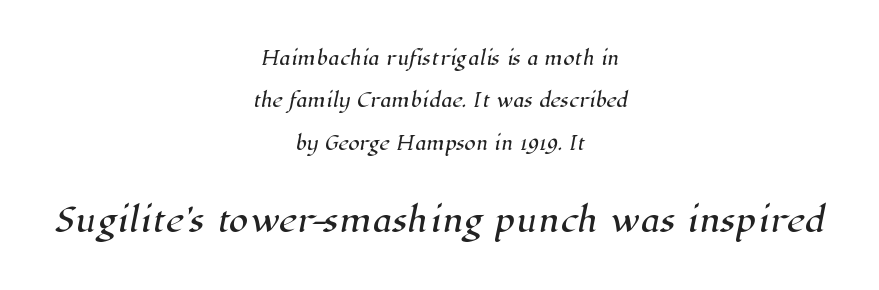
The image shows 32 px serif type; set centered, loose line spacing (2.35x), normal letter spacing, not underlined; the second (bottom) block is 1.78x larger; high stroke contrast and a medium x-height.
